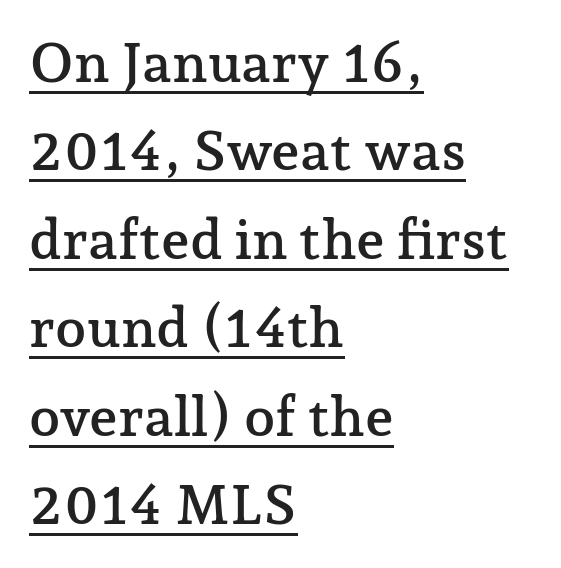
The image shows 56 px serif type, upright; set left-aligned, normal line spacing (1.58x), normal letter spacing, underlined; low stroke contrast and a medium x-height.
